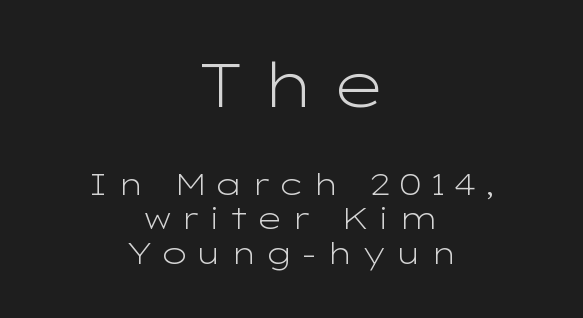
{"serif": "no", "italic": "no", "bold": "no", "weight": "light", "width": "wide", "stroke_contrast": "low", "x_height": "medium", "monospaced": "no", "underline": "no", "align": "center", "line_spacing": "tight", "line_spacing_ratio": 1.15, "letter_spacing": "wide", "letter_spacing_em": 0.22, "larger_block": "first", "size_ratio": 2.03, "glyph_px": 61}
